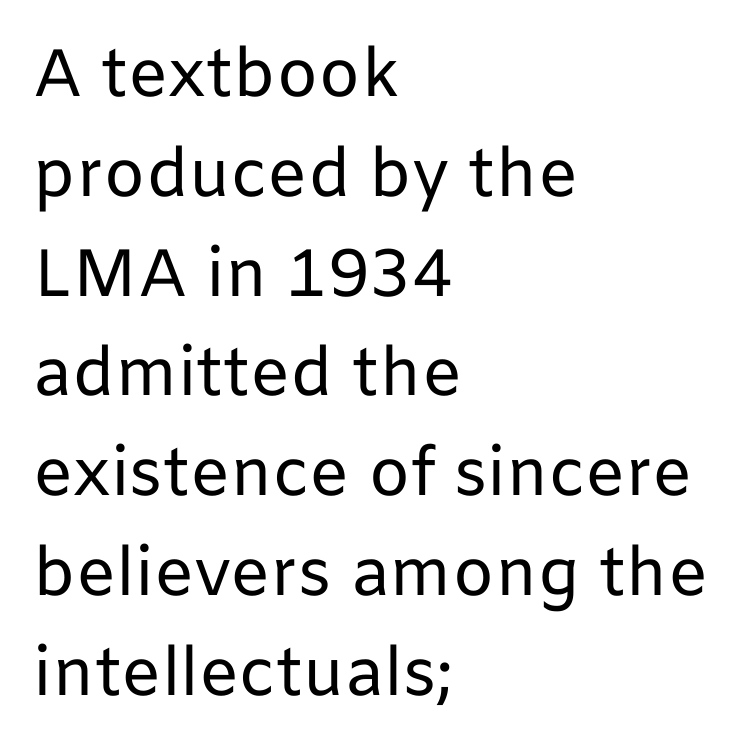
To sum up the face: it is a sans, with no serifs. You could not count columns in this text — the font is proportionally spaced. The string is rendered with underlining switched off. When letters stand straight like this, we call the style roman or upright.
